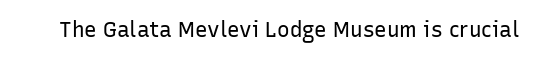
The passage shown is not underscored anywhere. The font's upright variant was chosen for this text. Stems here are at most as thick as an everyday book face. Observe the ordinary spacing: letters are neighbours, not strangers.
